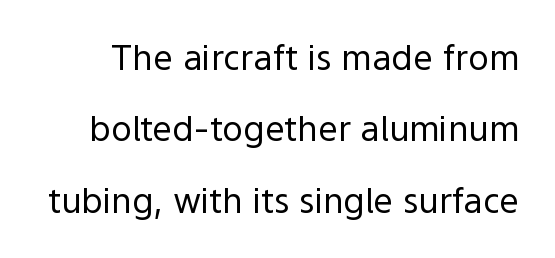
{"serif": "no", "italic": "no", "bold": "no", "weight": "regular", "width": "normal", "x_height": "medium", "monospaced": "no", "underline": "no", "line_spacing": "loose", "line_spacing_ratio": 2.04, "letter_spacing": "normal", "letter_spacing_em": 0.0, "glyph_px": 35}
